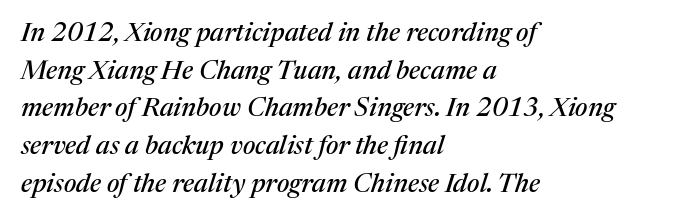
Q: Is the text italic (slanted)? A: Yes, it leans right by about 17 degrees.
Q: Is the text underlined? A: No.
Q: How is the paragraph aligned? A: Left-aligned.
Q: Is the spacing between letters normal or unusually wide? A: Normal.
Q: Is the spacing between lines tight, normal or loose? A: Normal.
